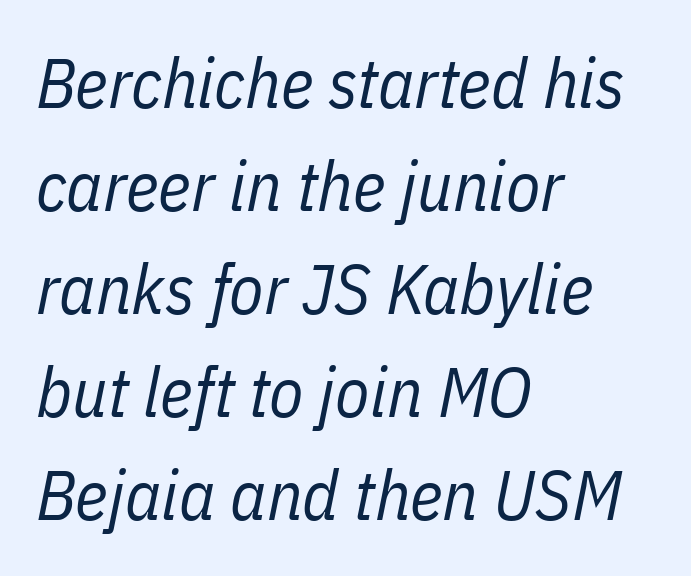
{"italic": "yes", "lean": "right", "slant_degrees": 11, "bold": "no", "weight": "regular", "width": "condensed", "stroke_contrast": "low", "x_height": "medium", "monospaced": "no", "underline": "no", "align": "left", "line_spacing": "normal", "line_spacing_ratio": 1.47, "letter_spacing": "normal", "letter_spacing_em": 0.0, "glyph_px": 70}
